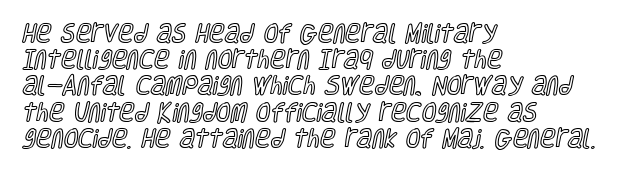
Q: Is the text italic (slanted)? A: Yes.
Q: Is the text underlined? A: No.
Q: How is the paragraph aligned? A: Left-aligned.
Q: Is the spacing between letters normal or unusually wide? A: Normal.
Q: Is the spacing between lines tight, normal or loose? A: Normal.
